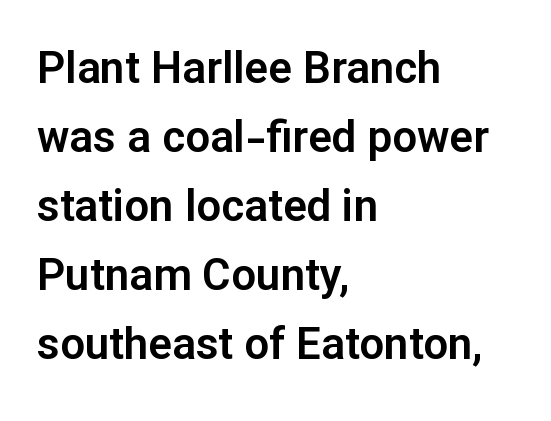
Q: Is the text italic (slanted)? A: No, it is upright.
Q: Is the typeface a serif or a sans-serif typeface? A: Sans-serif.
Q: Is the text underlined? A: No.
Q: How is the paragraph aligned? A: Left-aligned.
Q: Is the spacing between letters normal or unusually wide? A: Normal.
Q: Is the spacing between lines tight, normal or loose? A: Normal.
Q: Width (condensed, normal, or wide)? A: Normal.
Q: Stroke contrast? A: Low.
Q: x-height? A: Medium.
Q: Monospaced? A: No.
